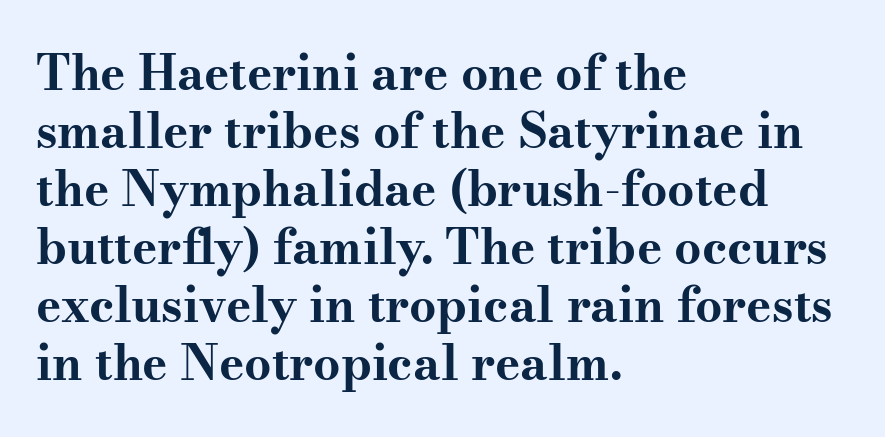
{"serif": "yes", "italic": "no", "bold": "yes", "weight": "bold", "width": "wide", "stroke_contrast": "medium", "x_height": "small", "monospaced": "no", "underline": "no", "align": "left", "line_spacing_ratio": 1.21, "letter_spacing": "normal", "letter_spacing_em": 0.0, "glyph_px": 48}
